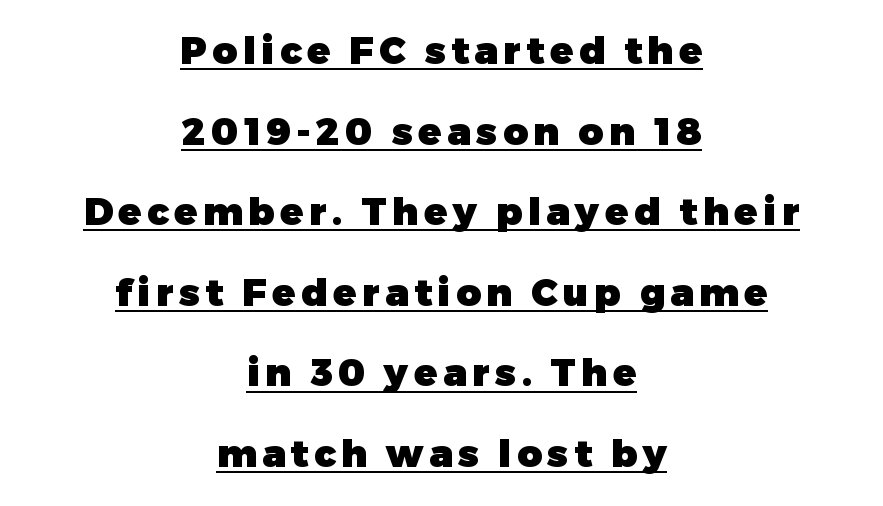
{"serif": "no", "italic": "no", "bold": "yes", "weight": "heavy", "width": "normal", "stroke_contrast": "low", "x_height": "medium", "monospaced": "no", "underline": "yes", "align": "center", "line_spacing": "loose", "line_spacing_ratio": 2.12, "glyph_px": 38}
